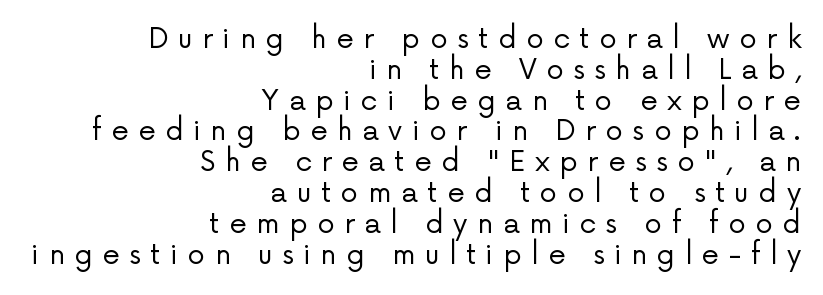
Q: Is the text bold? A: No.
Q: Is the text italic (slanted)? A: No, it is upright.
Q: Is the typeface a serif or a sans-serif typeface? A: Sans-serif.
Q: Is the text underlined? A: No.
Q: How is the paragraph aligned? A: Right-aligned.
Q: Is the spacing between letters normal or unusually wide? A: Unusually wide.
Q: Is the spacing between lines tight, normal or loose? A: Tight.
Q: Width (condensed, normal, or wide)? A: Normal.
Q: Stroke contrast? A: Low.
Q: x-height? A: Medium.
Q: Monospaced? A: No.
